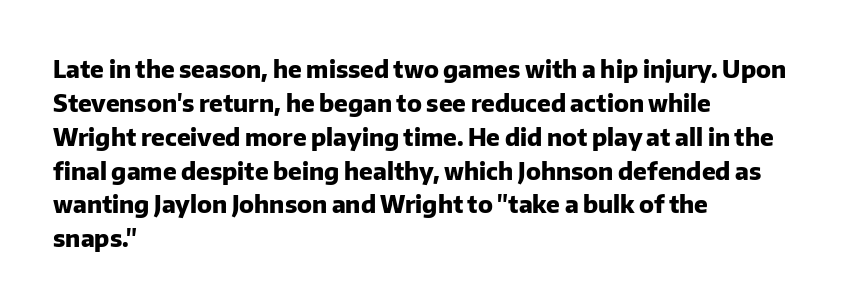
Q: Is the text bold? A: Yes.
Q: Is the text italic (slanted)? A: No, it is upright.
Q: Is the text underlined? A: No.
Q: How is the paragraph aligned? A: Left-aligned.
Q: Is the spacing between letters normal or unusually wide? A: Normal.
Q: Is the spacing between lines tight, normal or loose? A: Normal.
